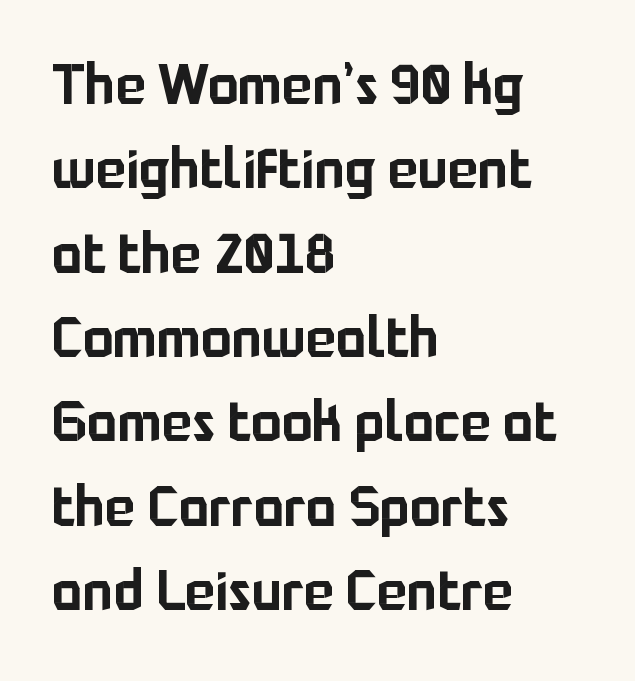
The image shows 57 px sans-serif type, upright; set left-aligned, normal line spacing (1.48x), normal letter spacing, not underlined; low stroke contrast and a medium x-height.
